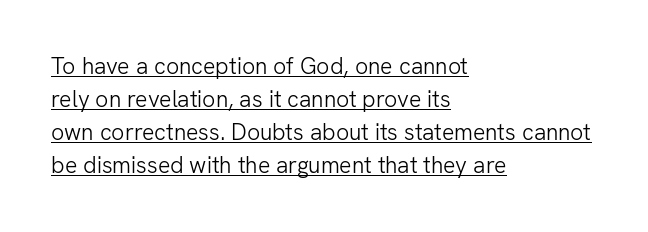
Q: Is the text bold? A: No.
Q: Is the text italic (slanted)? A: No, it is upright.
Q: Is the text underlined? A: Yes.
Q: How is the paragraph aligned? A: Left-aligned.
Q: Is the spacing between letters normal or unusually wide? A: Normal.
Q: Is the spacing between lines tight, normal or loose? A: Normal.
